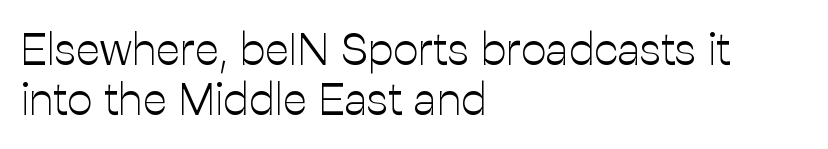
Designer's note — italics off, roman on. Character widths vary here, with narrow letters taking less room than wide ones. Summary of vertical rhythm: compact, with narrow interline spacing. Bare-footed words on every line. A typesetter would call this zero additional tracking.
